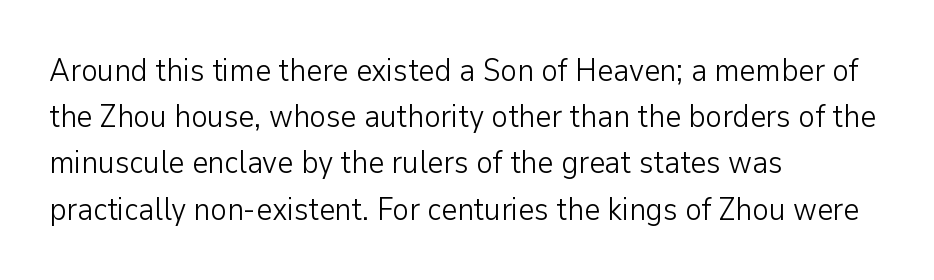
Q: Is the text bold? A: No.
Q: Is the text italic (slanted)? A: No, it is upright.
Q: Is the typeface a serif or a sans-serif typeface? A: Sans-serif.
Q: Is the text underlined? A: No.
Q: How is the paragraph aligned? A: Left-aligned.
Q: Is the spacing between letters normal or unusually wide? A: Normal.
Q: Is the spacing between lines tight, normal or loose? A: Normal.
Q: Width (condensed, normal, or wide)? A: Normal.
Q: Stroke contrast? A: Low.
Q: x-height? A: Medium.
Q: Monospaced? A: No.
